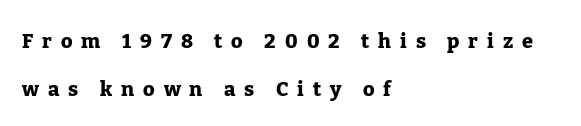
{"italic": "no", "bold": "yes", "underline": "no", "align": "left", "line_spacing": "loose", "line_spacing_ratio": 2.4, "letter_spacing": "wide", "letter_spacing_em": 0.45, "glyph_px": 20}
